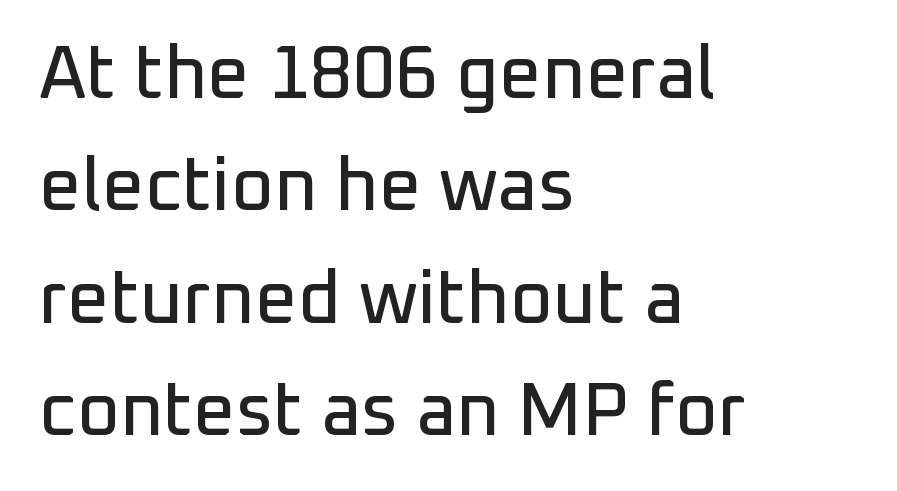
{"serif": "no", "italic": "no", "width": "normal", "stroke_contrast": "low", "x_height": "medium", "monospaced": "no", "underline": "no", "align": "left", "line_spacing": "normal", "line_spacing_ratio": 1.52, "letter_spacing": "normal", "letter_spacing_em": 0.0, "glyph_px": 74}
